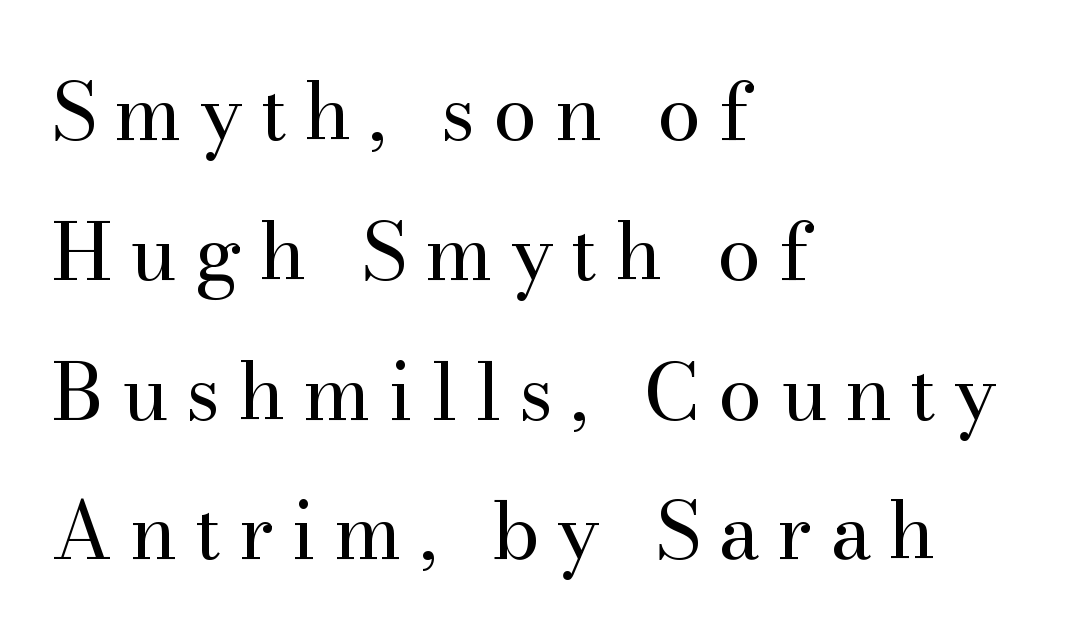
{"serif": "yes", "italic": "no", "bold": "no", "weight": "regular", "width": "normal", "stroke_contrast": "medium", "x_height": "small", "monospaced": "no", "underline": "no", "align": "left", "line_spacing_ratio": 1.77, "letter_spacing": "wide", "letter_spacing_em": 0.22, "glyph_px": 79}
